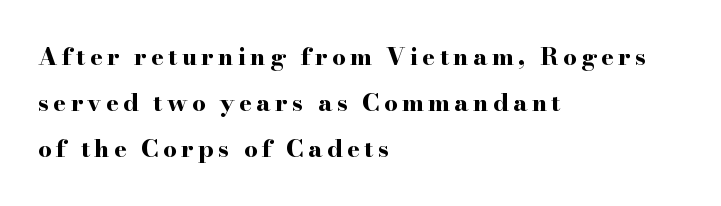
The image shows 24 px bold type, upright; set left-aligned, loose line spacing (1.92x), not underlined.
